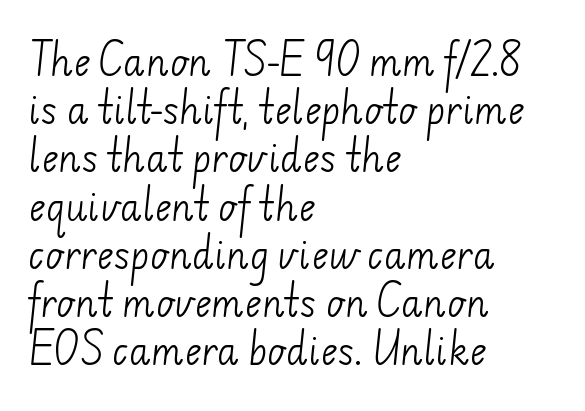
Q: Is the text bold? A: No.
Q: Is the typeface a serif or a sans-serif typeface? A: Sans-serif.
Q: Is the text underlined? A: No.
Q: How is the paragraph aligned? A: Left-aligned.
Q: Is the spacing between letters normal or unusually wide? A: Normal.
Q: Is the spacing between lines tight, normal or loose? A: Normal.
Q: Width (condensed, normal, or wide)? A: Normal.
Q: Stroke contrast? A: Low.
Q: x-height? A: Small.
Q: Monospaced? A: No.
